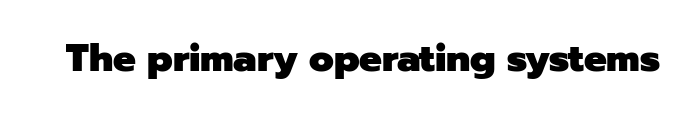
{"serif": "no", "italic": "no", "bold": "yes", "weight": "heavy", "width": "normal", "stroke_contrast": "low", "x_height": "medium", "monospaced": "no", "underline": "no", "letter_spacing": "normal", "letter_spacing_em": 0.0, "glyph_px": 38}
